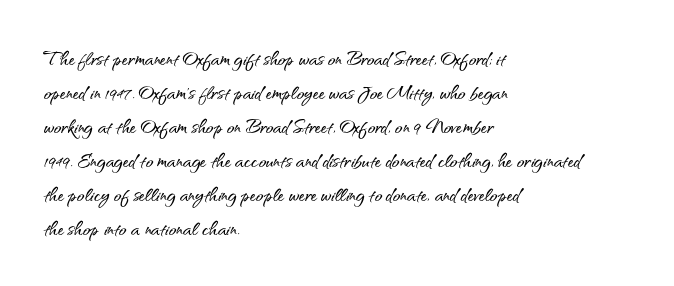
Q: Is the text italic (slanted)? A: Yes.
Q: Is the text underlined? A: No.
Q: How is the paragraph aligned? A: Left-aligned.
Q: Is the spacing between letters normal or unusually wide? A: Normal.
Q: Is the spacing between lines tight, normal or loose? A: Normal.
